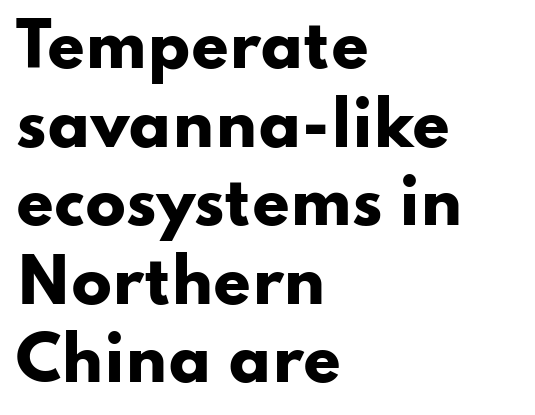
{"serif": "no", "italic": "no", "bold": "yes", "weight": "heavy", "width": "wide", "stroke_contrast": "low", "x_height": "small", "monospaced": "no", "underline": "no", "align": "left", "line_spacing": "normal", "line_spacing_ratio": 1.31, "letter_spacing": "normal", "letter_spacing_em": 0.0, "glyph_px": 60}
